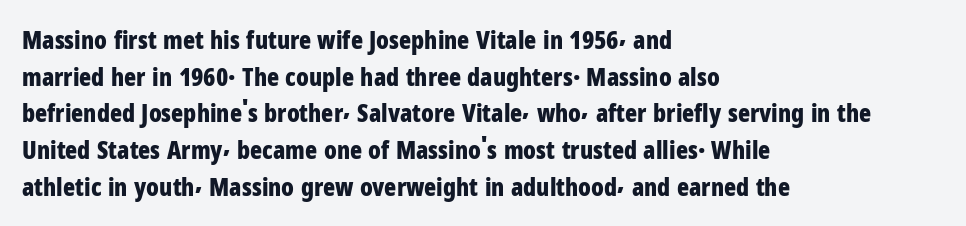
{"italic": "no", "bold": "yes", "underline": "no", "align": "left", "line_spacing": "normal", "line_spacing_ratio": 1.47, "letter_spacing": "normal", "letter_spacing_em": 0.0, "glyph_px": 25}
